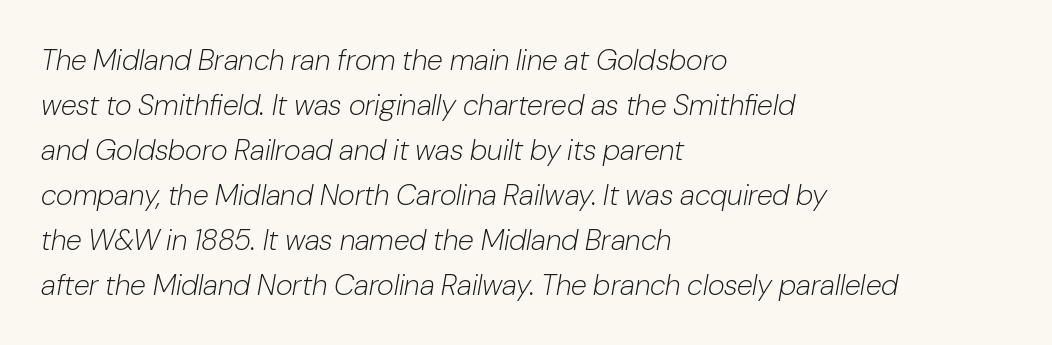
The image shows 29 px light type, italic (leaning right); set left-aligned, normal line spacing (1.55x), normal letter spacing, not underlined; low stroke contrast and a medium x-height.
